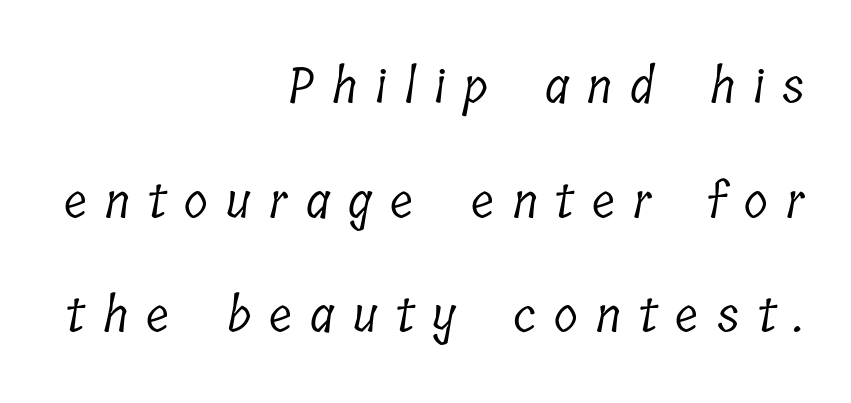
The image shows 49 px light, condensed serif type; set right-aligned, loose line spacing (2.34x), unusually wide letter spacing (+0.37 em), not underlined; low stroke contrast and a medium x-height.
